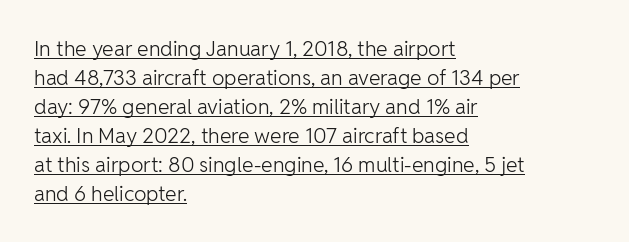
The image shows 21 px text type, upright; set left-aligned, normal line spacing (1.38x), normal letter spacing, underlined.
